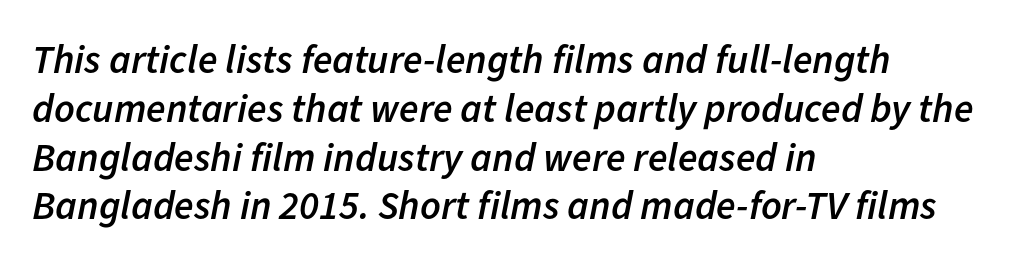
The glyphs are unaccompanied by any horizontal stroke below them. The face used here is proportionally spaced, like ordinary book or web type. Nothing unusual about the tracking: characters are spaced as the font intends. Typesetter's note: demi weight, one step under bold. The passage is arranged the way most books set body copy — flush left. Yep, that's italic — everything's leaning.
